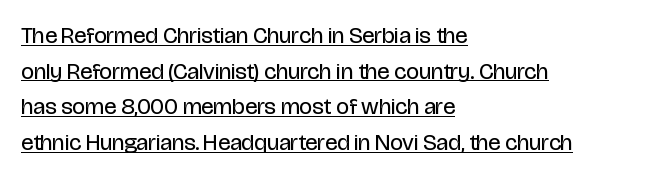
Q: Is the text bold? A: No.
Q: Is the text italic (slanted)? A: No, it is upright.
Q: Is the text underlined? A: Yes.
Q: How is the paragraph aligned? A: Left-aligned.
Q: Is the spacing between letters normal or unusually wide? A: Normal.
Q: Is the spacing between lines tight, normal or loose? A: Normal.
